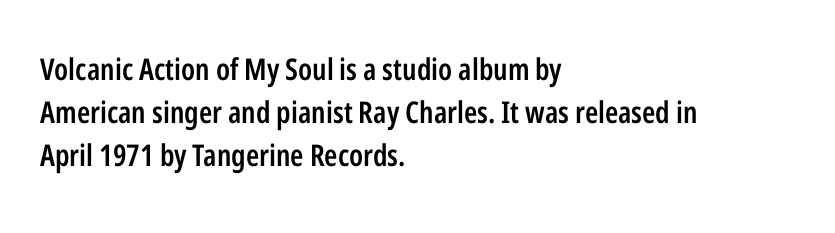
Q: Is the text bold? A: Semi-bold.
Q: Is the text italic (slanted)? A: No, it is upright.
Q: Is the typeface a serif or a sans-serif typeface? A: Sans-serif.
Q: Is the text underlined? A: No.
Q: How is the paragraph aligned? A: Left-aligned.
Q: Is the spacing between letters normal or unusually wide? A: Normal.
Q: Is the spacing between lines tight, normal or loose? A: Normal.
Q: Width (condensed, normal, or wide)? A: Condensed.
Q: Stroke contrast? A: Low.
Q: x-height? A: Medium.
Q: Monospaced? A: No.
